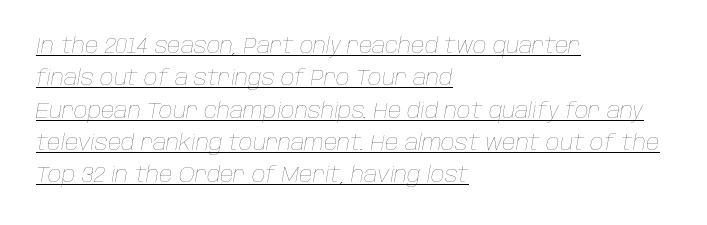
{"italic": "yes", "lean": "right", "slant_degrees": 10, "bold": "no", "underline": "yes", "align": "left", "line_spacing": "normal", "line_spacing_ratio": 1.54, "letter_spacing": "normal", "letter_spacing_em": 0.0, "glyph_px": 21}
